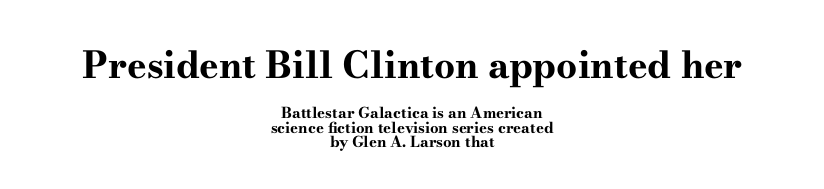
{"serif": "yes", "italic": "no", "bold": "yes", "weight": "bold", "width": "wide", "stroke_contrast": "high", "x_height": "small", "monospaced": "no", "underline": "no", "align": "center", "line_spacing": "tight", "line_spacing_ratio": 0.96, "letter_spacing": "normal", "letter_spacing_em": 0.0, "larger_block": "first", "size_ratio": 2.47, "glyph_px": 37}
